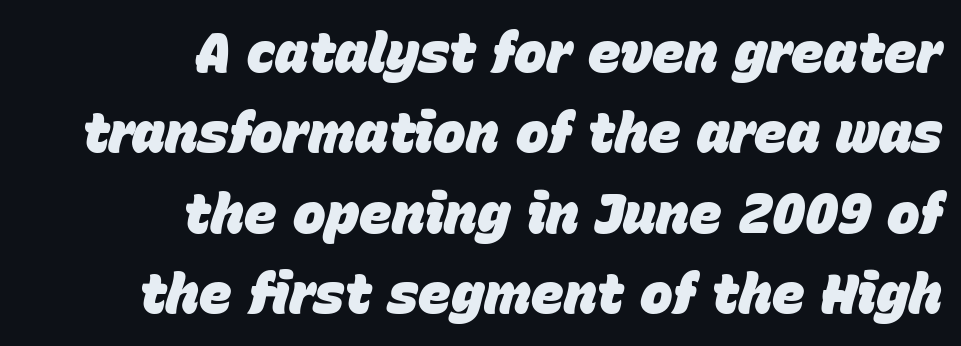
{"italic": "yes", "lean": "right", "slant_degrees": 15, "bold": "yes", "weight": "heavy", "width": "normal", "stroke_contrast": "low", "x_height": "large", "monospaced": "no", "underline": "no", "align": "right", "line_spacing": "normal", "line_spacing_ratio": 1.46, "letter_spacing": "normal", "letter_spacing_em": 0.0, "glyph_px": 55}
